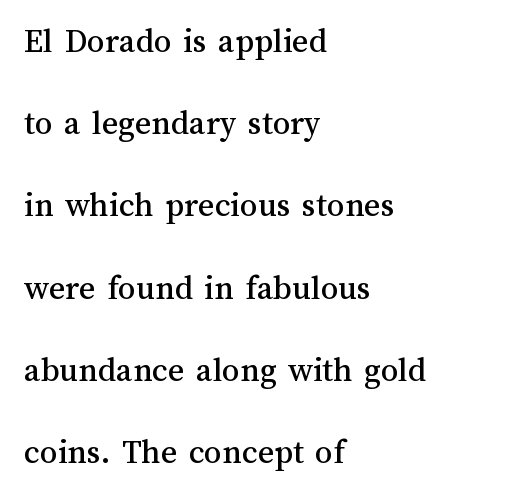
{"italic": "no", "width": "normal", "stroke_contrast": "medium", "x_height": "medium", "monospaced": "no", "underline": "no", "align": "left", "line_spacing": "loose", "line_spacing_ratio": 2.35, "letter_spacing": "normal", "letter_spacing_em": 0.0, "glyph_px": 35}
